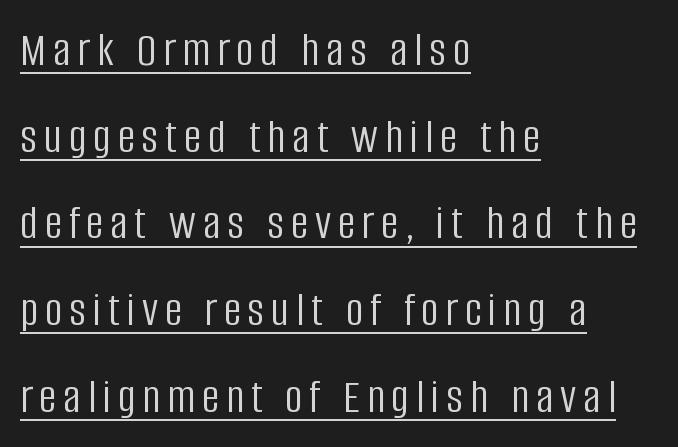
Looks like regular typesetting: each glyph gets only the width it needs. This sample is left-justified, so line endings fall wherever the words run out. A rule runs beneath these lines of type. The lettering holds an erect, upright posture throughout. The characters are drawn with everyday or finer stroke widths.
